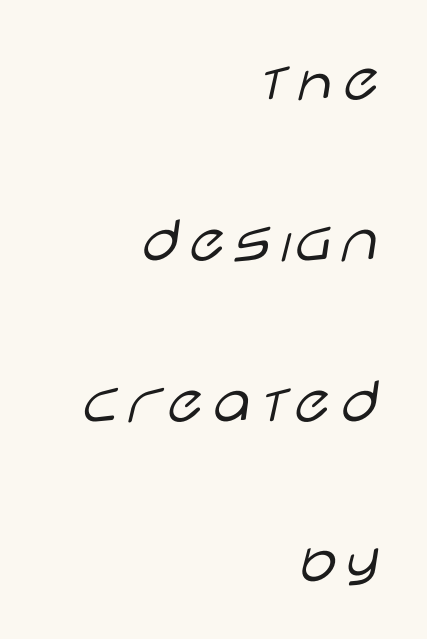
The space directly below the letters is spotless. Observe the ordinary spacing: letters are neighbours, not strangers. Examine the stroke ends and you'll find no serifs. Compared with typical paragraphs, the rows here are farther apart. A quiet, ordinary-to-light weight characterises the typeface.
